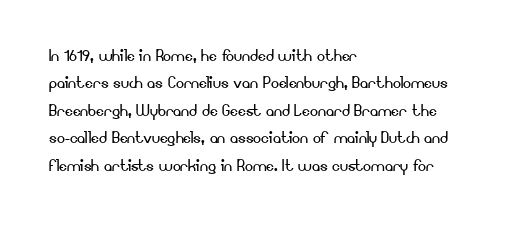
Q: Is the text bold? A: No.
Q: Is the text italic (slanted)? A: No, it is upright.
Q: Is the text underlined? A: No.
Q: How is the paragraph aligned? A: Left-aligned.
Q: Is the spacing between letters normal or unusually wide? A: Normal.
Q: Is the spacing between lines tight, normal or loose? A: Normal.
